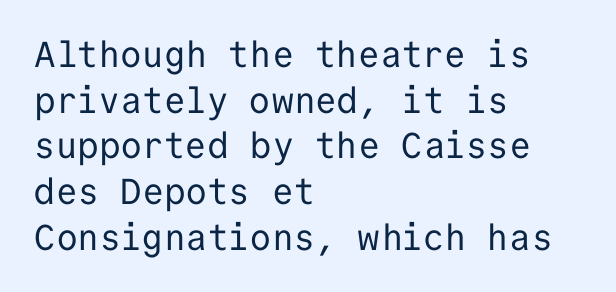
Q: Is the text bold? A: No.
Q: Is the text italic (slanted)? A: No, it is upright.
Q: Is the typeface a serif or a sans-serif typeface? A: Sans-serif.
Q: Is the text underlined? A: No.
Q: How is the paragraph aligned? A: Left-aligned.
Q: Is the spacing between letters normal or unusually wide? A: Normal.
Q: Is the spacing between lines tight, normal or loose? A: Normal.
Q: Width (condensed, normal, or wide)? A: Normal.
Q: Stroke contrast? A: Low.
Q: x-height? A: Medium.
Q: Monospaced? A: Yes.
